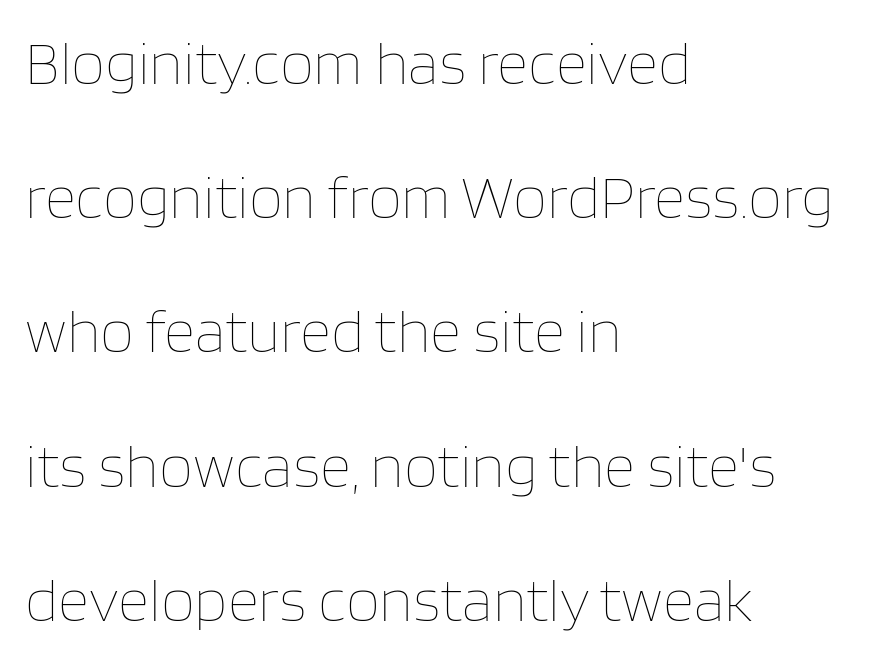
Just letters on the line, the space beneath them empty. The cut favours lightness, reaching ordinary text weight at its darkest. Each new line begins a long way beneath the previous one. The compositor pushed each line to the left boundary. The font's upright variant was chosen for this text.
